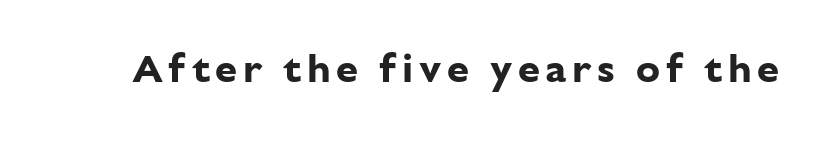
Q: Is the text bold? A: Yes.
Q: Is the text italic (slanted)? A: No, it is upright.
Q: Is the typeface a serif or a sans-serif typeface? A: Sans-serif.
Q: Is the text underlined? A: No.
Q: Width (condensed, normal, or wide)? A: Normal.
Q: Stroke contrast? A: Low.
Q: x-height? A: Medium.
Q: Monospaced? A: No.
